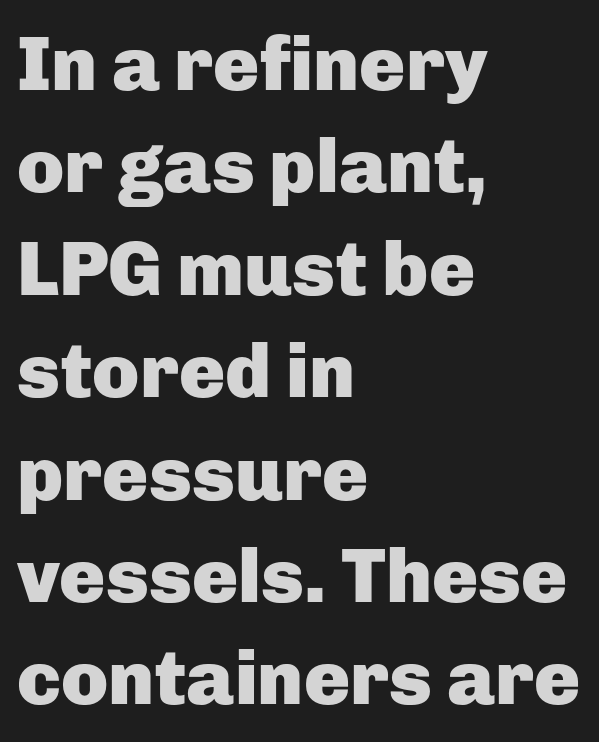
In terms of posture, this sample is upright. Any mark beneath the type? The region is blank. Nobody touched the tracking dial on this one. The strokes are fattened all the way to bold. A classic flush-left, rag-right setting is used for this passage.
